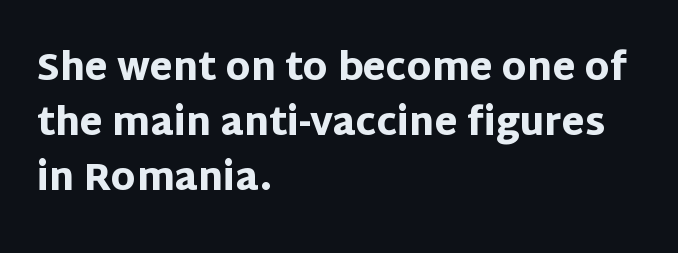
Q: Is the text bold? A: Yes.
Q: Is the text italic (slanted)? A: No, it is upright.
Q: Is the typeface a serif or a sans-serif typeface? A: Sans-serif.
Q: Is the text underlined? A: No.
Q: How is the paragraph aligned? A: Left-aligned.
Q: Is the spacing between letters normal or unusually wide? A: Normal.
Q: Is the spacing between lines tight, normal or loose? A: Normal.
Q: Width (condensed, normal, or wide)? A: Normal.
Q: Stroke contrast? A: Low.
Q: x-height? A: Large.
Q: Monospaced? A: No.
